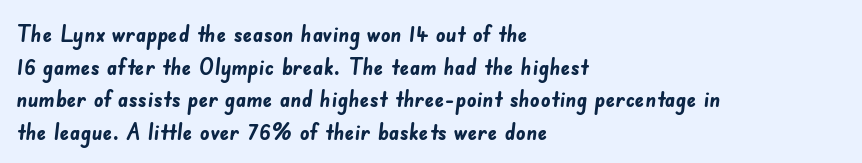
Q: Is the text bold? A: Yes.
Q: Is the text underlined? A: No.
Q: How is the paragraph aligned? A: Left-aligned.
Q: Is the spacing between letters normal or unusually wide? A: Normal.
Q: Is the spacing between lines tight, normal or loose? A: Normal.
